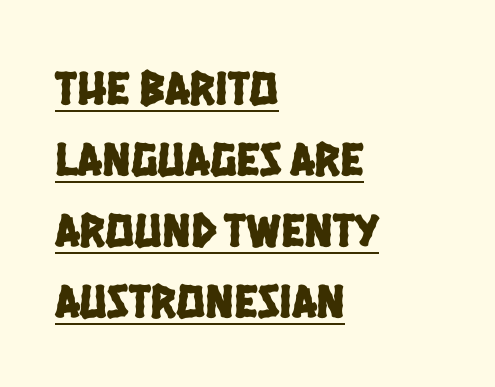
Q: Is the typeface a serif or a sans-serif typeface? A: Sans-serif.
Q: Is the text underlined? A: Yes.
Q: How is the paragraph aligned? A: Left-aligned.
Q: Is the spacing between letters normal or unusually wide? A: Normal.
Q: Is the spacing between lines tight, normal or loose? A: Normal.
Q: Width (condensed, normal, or wide)? A: Condensed.
Q: Stroke contrast? A: Low.
Q: x-height? A: Large.
Q: Monospaced? A: No.
